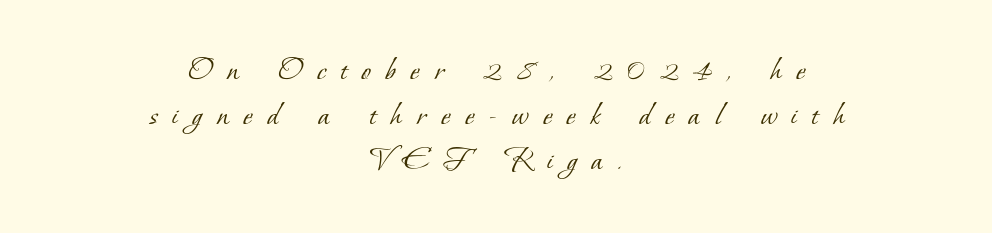
The image shows 35 px light serif type; set centered, normal line spacing (1.29x), unusually wide letter spacing (+0.43 em), not underlined; low stroke contrast and a small x-height.
